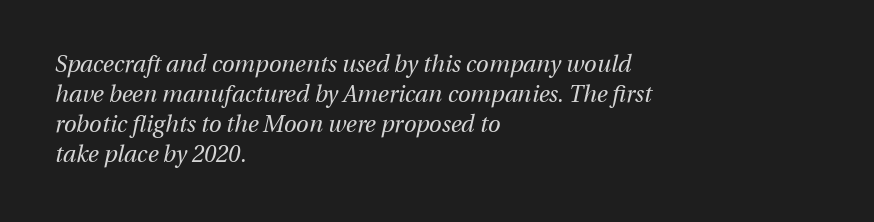
Heaviness? Minimal to ordinary, like unemphasized prose. Type without underlining. Leftover space on each line is placed entirely after the last word. Notice how descenders clear the ascenders below comfortably — that's standard leading. The passage shown leans; its letterforms are oblique.
